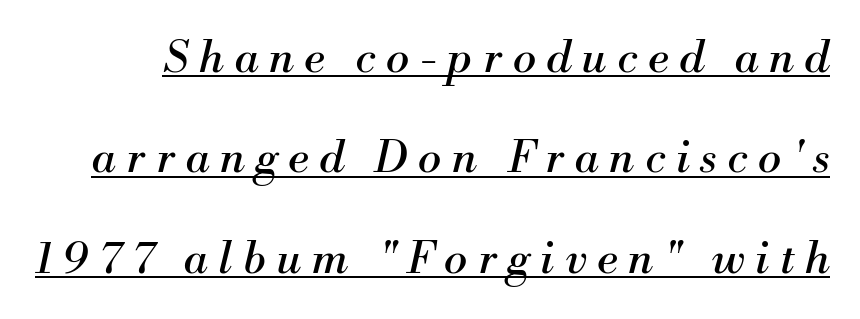
Weight class: somewhere from thin through regular. Tracking here is generous; glyphs stand well apart from one another. The sample's only ornament is a line tracing under the words. There's an unmistakable incline to the writing here. Font category for this specimen: serif. You could fit nearly another row in the gap between these rows.
